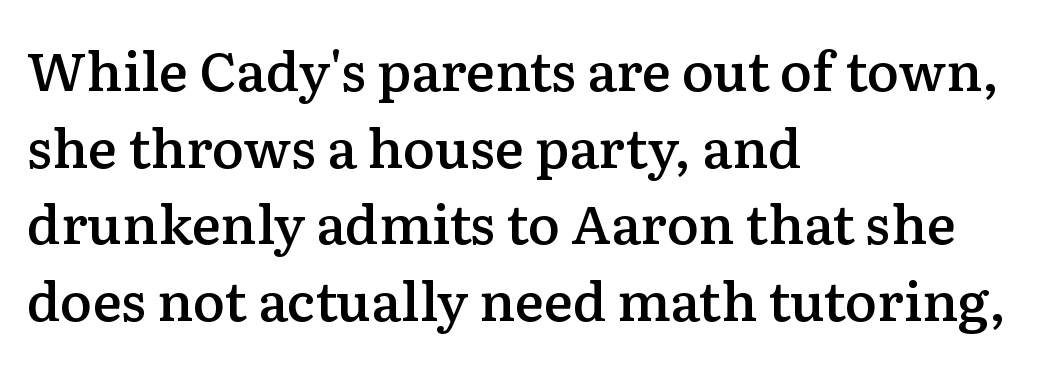
The image shows 54 px semibold serif type, upright; set left-aligned, normal line spacing (1.42x), normal letter spacing, not underlined; low stroke contrast and a medium x-height.
